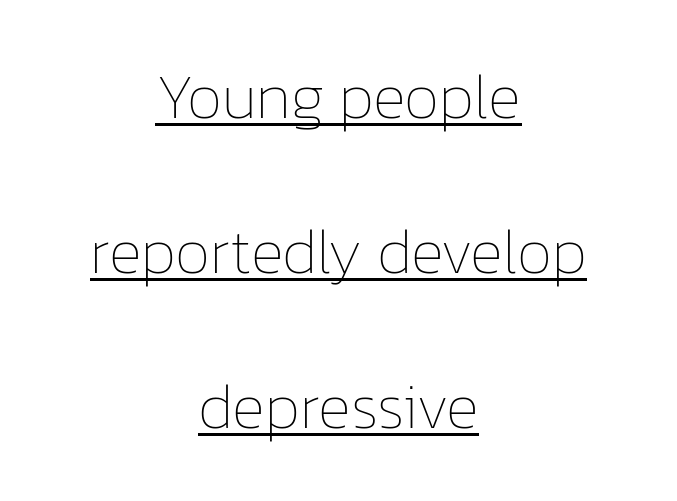
Casual observation: everything's sitting right in the middle. Compared with typical body copy, the letter spacing here is the same. Caption: lettering with a line underneath. A quiet, ordinary-to-light weight characterises the typeface.
